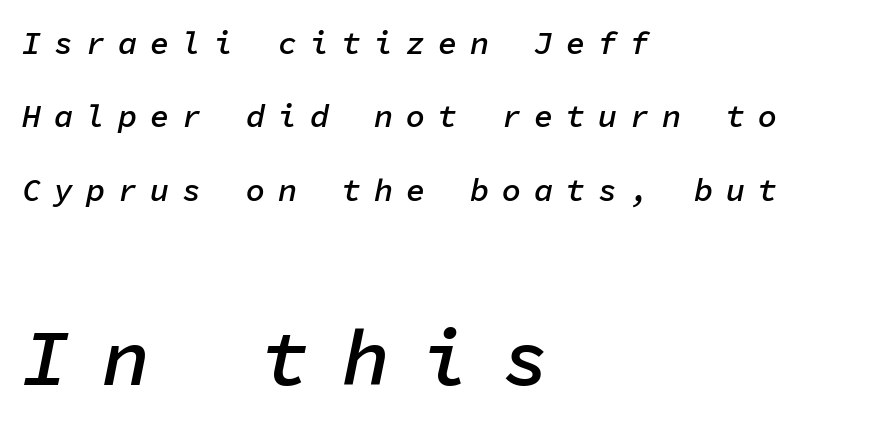
The image shows 80 px semibold type, italic (leaning right), monospaced; set left-aligned, loose line spacing (2.29x), unusually wide letter spacing (+0.4 em), not underlined; the second (bottom) block is 2.5x larger; low stroke contrast and a medium x-height.
